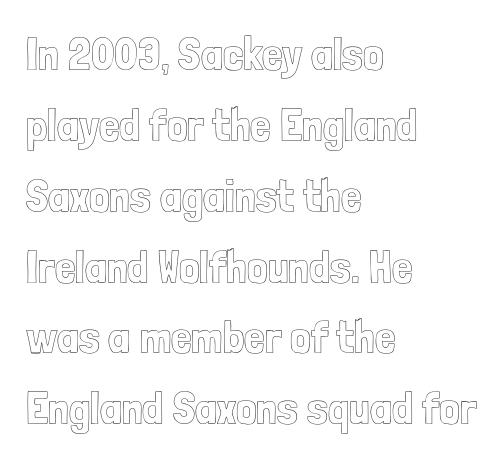
Q: Is the text italic (slanted)? A: No, it is upright.
Q: Is the text underlined? A: No.
Q: How is the paragraph aligned? A: Left-aligned.
Q: Is the spacing between letters normal or unusually wide? A: Normal.
Q: Is the spacing between lines tight, normal or loose? A: Normal.
Q: Width (condensed, normal, or wide)? A: Condensed.
Q: x-height? A: Medium.
Q: Monospaced? A: No.
